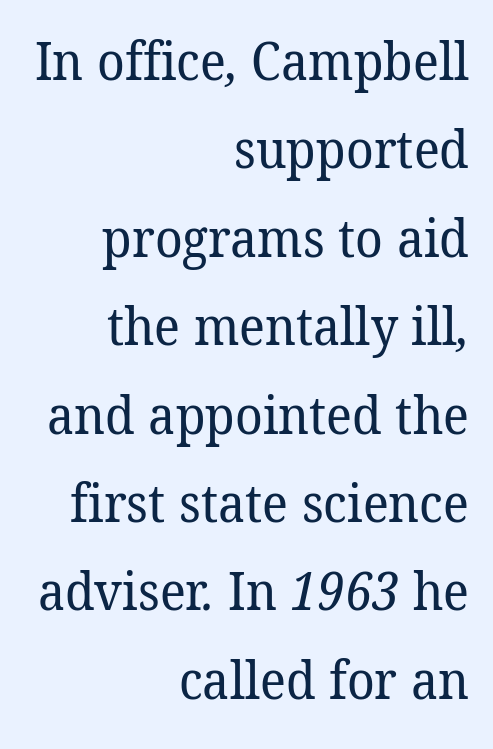
{"serif": "yes", "bold": "no", "weight": "regular", "width": "normal", "stroke_contrast": "low", "x_height": "medium", "monospaced": "no", "underline": "no", "align": "right", "line_spacing": "normal", "line_spacing_ratio": 1.7, "letter_spacing": "normal", "letter_spacing_em": 0.0, "glyph_px": 52}
